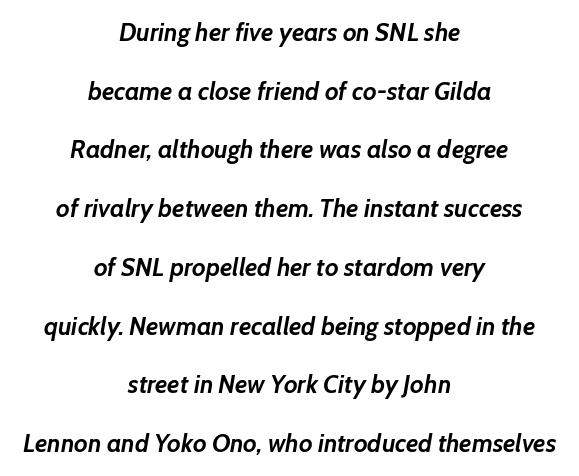
{"italic": "yes", "lean": "right", "slant_degrees": 7, "bold": "yes", "underline": "no", "align": "center", "line_spacing": "loose", "line_spacing_ratio": 2.35, "letter_spacing": "normal", "letter_spacing_em": 0.0, "glyph_px": 25}
